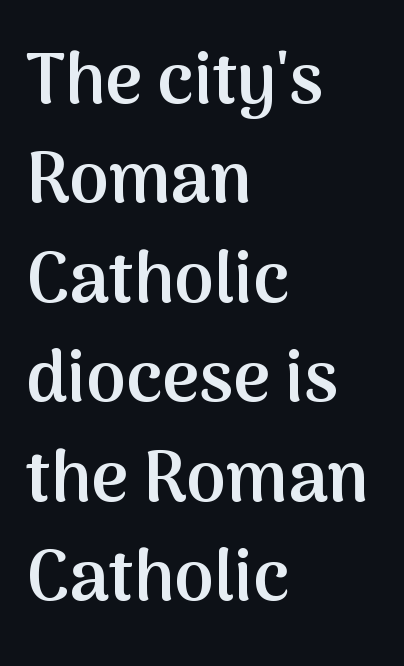
The string is rendered with underlining switched off. Stroke terminals: plain, sans-serif. Layout note: lines flush left. You could call the tracking neutral — neither tight nor loose.
